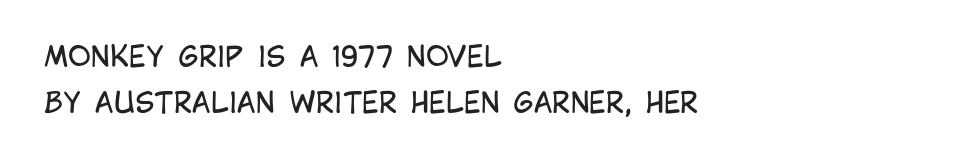
The image shows 28 px regular-weight, condensed sans-serif type, upright; set left-aligned, normal line spacing (1.63x), normal letter spacing, not underlined; low stroke contrast and a large x-height.
